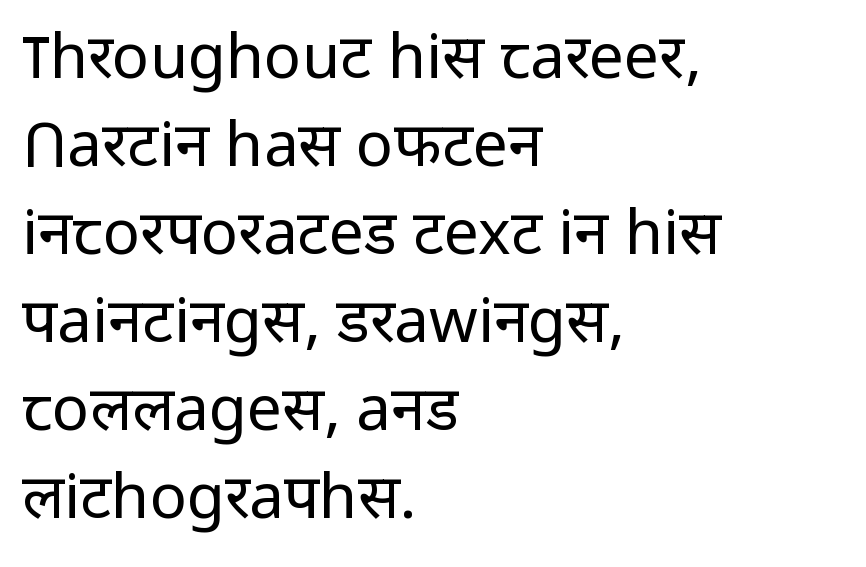
{"serif": "no", "italic": "no", "bold": "no", "weight": "regular", "width": "normal", "stroke_contrast": "low", "x_height": "medium", "monospaced": "no", "underline": "no", "align": "left", "line_spacing": "normal", "line_spacing_ratio": 1.42, "letter_spacing": "normal", "letter_spacing_em": 0.0, "glyph_px": 62}
